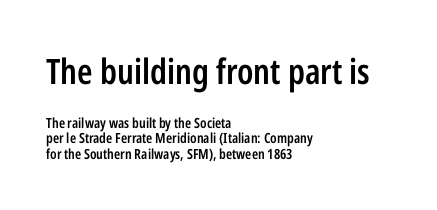
Rule under the text: the space is simply empty. The lines in this sample share a left origin and differ only in where they stop. In this sample the first text group is rendered at the bigger scale. Varying glyph widths throughout — classic text-font behaviour. The strokes are fattened partway — semibold, not bold.
